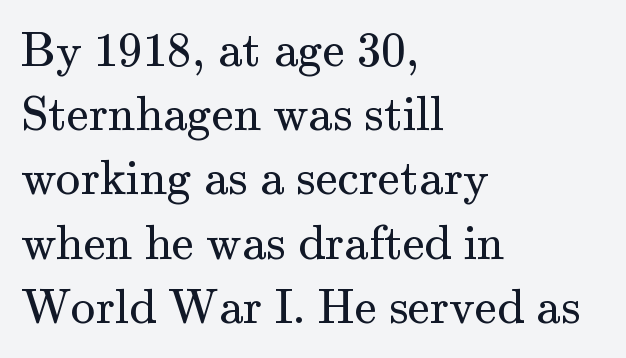
Tall strokes in this sample are plumb rather than angled. Which margin do the lines hug? The left one — the right edge is uneven. The rendering shows small feet on the letterforms — a serif design. These lines are rendered in a variable-pitch font. Beneath every word, the page is bare. This sample uses plain, unmodified letter spacing.
